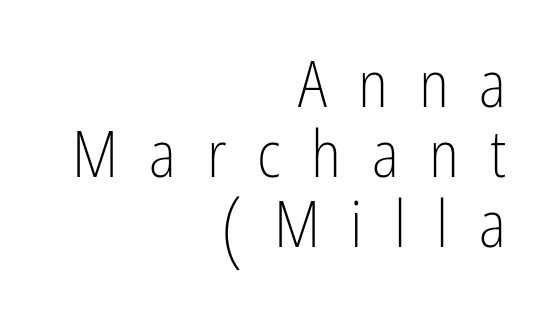
The image shows 64 px light, condensed sans-serif type, upright; set right-aligned, tight line spacing (1.09x), unusually wide letter spacing (+0.48 em), not underlined; low stroke contrast and a medium x-height.
